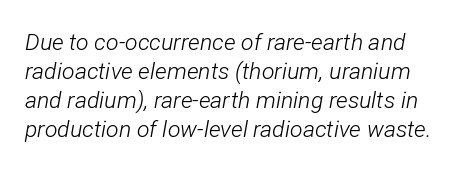
Standard letterfit; no display-style spreading of the glyphs. There's an unmistakable incline to the writing here. Left-aligned paragraph, ragged on the right. This is not heavy type; no bold has been used. Interline gaps are of average width in this sample. The foot of each line stays bare and open.
